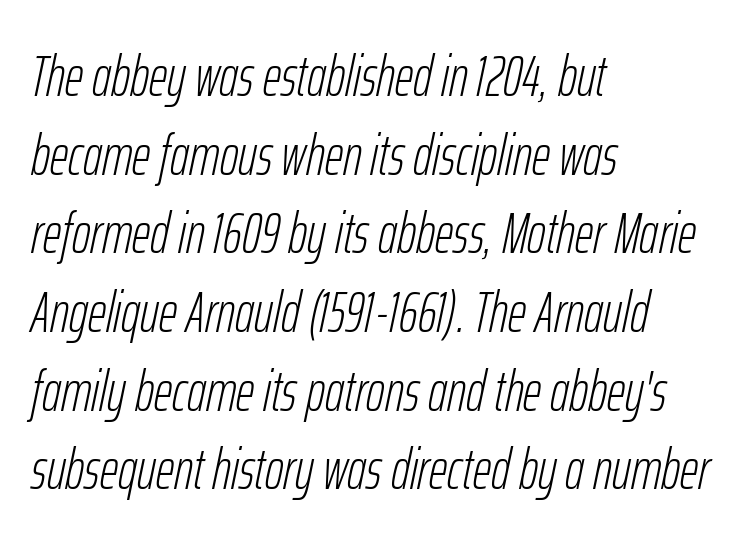
{"italic": "yes", "lean": "right", "slant_degrees": 12, "bold": "no", "weight": "light", "width": "condensed", "stroke_contrast": "low", "x_height": "medium", "monospaced": "no", "underline": "no", "align": "left", "line_spacing": "normal", "line_spacing_ratio": 1.38, "letter_spacing": "normal", "letter_spacing_em": 0.0, "glyph_px": 57}
